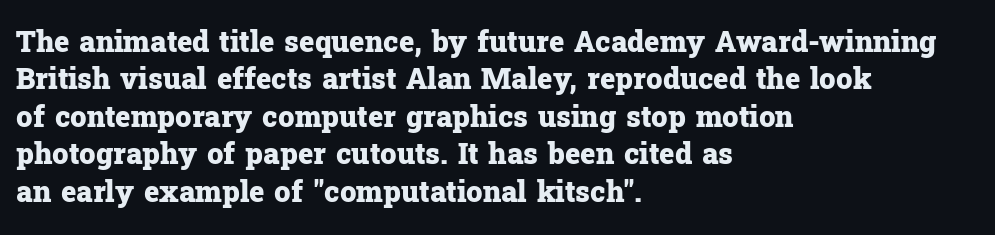
{"serif": "yes", "italic": "no", "bold": "yes", "weight": "heavy", "width": "normal", "stroke_contrast": "low", "x_height": "medium", "monospaced": "no", "underline": "no", "align": "left", "line_spacing": "normal", "line_spacing_ratio": 1.29, "letter_spacing": "normal", "letter_spacing_em": 0.0, "glyph_px": 29}
